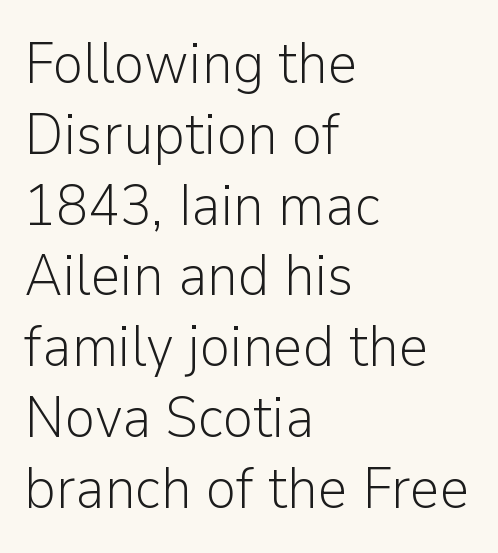
This rendering employs a face without finishing strokes, i.e., a sans-serif. Only glyphs here, with clear space below each row. Reading down the block, your eye returns to a fixed left position each line. Here the glyphs are tracked normally, forming tight word shapes. Nothing heavy about these letters — not bold at all.
